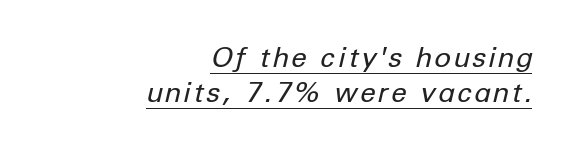
The image shows 28 px regular-weight type, italic (leaning right); set right-aligned, normal line spacing (1.25x), underlined; low stroke contrast and a medium x-height.
